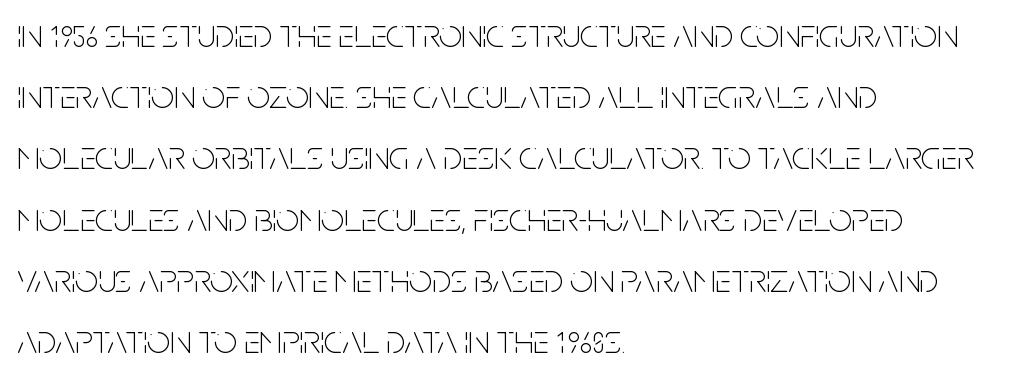
{"serif": "no", "italic": "no", "bold": "no", "weight": "thin", "width": "condensed", "stroke_contrast": "low", "x_height": "large", "monospaced": "no", "underline": "no", "align": "left", "line_spacing": "normal", "line_spacing_ratio": 1.53, "letter_spacing": "normal", "letter_spacing_em": 0.0, "glyph_px": 40}
